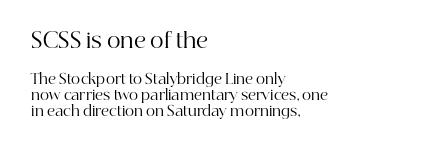
The image shows 21 px text type, upright; set left-aligned, tight line spacing (1.14x), normal letter spacing, not underlined; the first (top) block is 1.5x larger.
